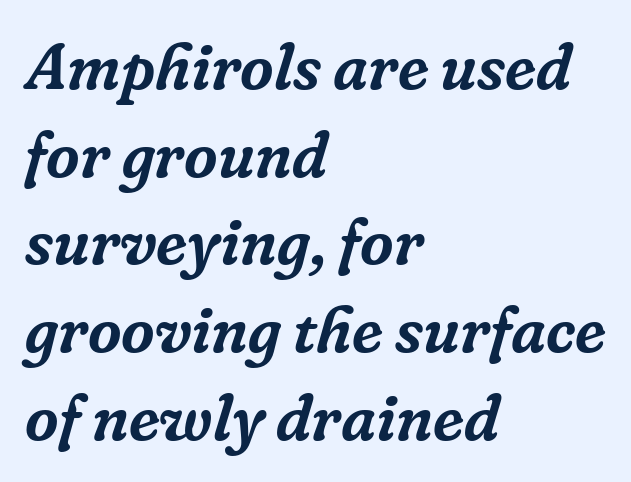
Q: Is the text italic (slanted)? A: Yes, it leans right by about 16 degrees.
Q: Is the typeface a serif or a sans-serif typeface? A: Serif.
Q: Is the text underlined? A: No.
Q: How is the paragraph aligned? A: Left-aligned.
Q: Is the spacing between letters normal or unusually wide? A: Normal.
Q: Is the spacing between lines tight, normal or loose? A: Normal.
Q: Width (condensed, normal, or wide)? A: Normal.
Q: Stroke contrast? A: Low.
Q: x-height? A: Medium.
Q: Monospaced? A: No.
